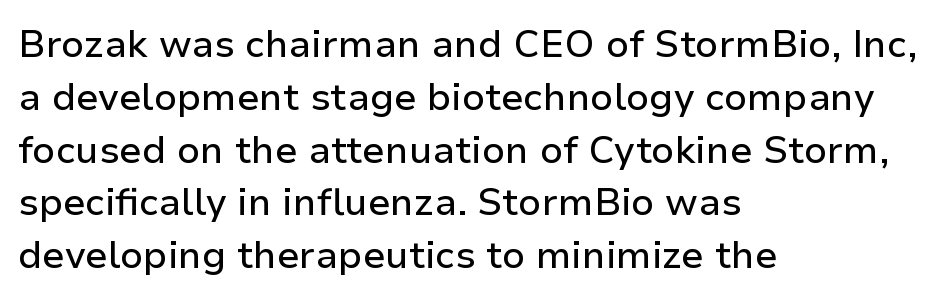
{"serif": "no", "italic": "no", "width": "normal", "stroke_contrast": "low", "x_height": "medium", "monospaced": "no", "underline": "no", "align": "left", "line_spacing": "normal", "line_spacing_ratio": 1.39, "letter_spacing": "normal", "letter_spacing_em": 0.0, "glyph_px": 38}
